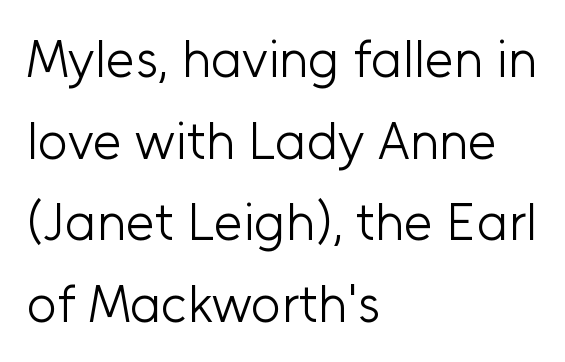
Compared with a centered layout, this one pins lines to the left instead. The type is set solid horizontally, with unmodified tracking. Classification — sans serif. The typesetting does not lean heavy: it is not bold.
